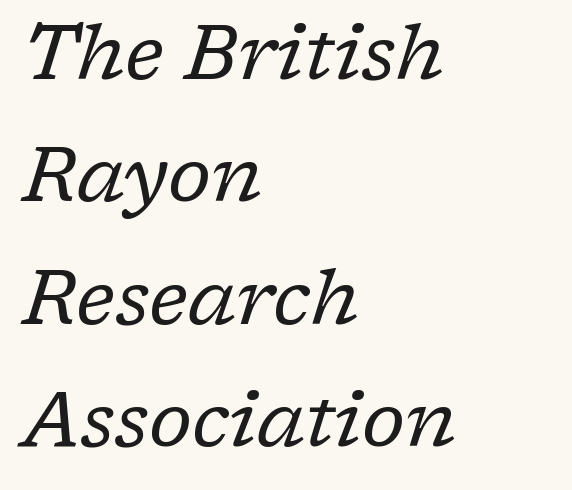
Q: Is the text bold? A: No.
Q: Is the text italic (slanted)? A: Yes, it leans right by about 17 degrees.
Q: Is the typeface a serif or a sans-serif typeface? A: Serif.
Q: Is the text underlined? A: No.
Q: How is the paragraph aligned? A: Left-aligned.
Q: Is the spacing between letters normal or unusually wide? A: Normal.
Q: Is the spacing between lines tight, normal or loose? A: Normal.
Q: Width (condensed, normal, or wide)? A: Normal.
Q: Stroke contrast? A: Low.
Q: x-height? A: Medium.
Q: Monospaced? A: No.
